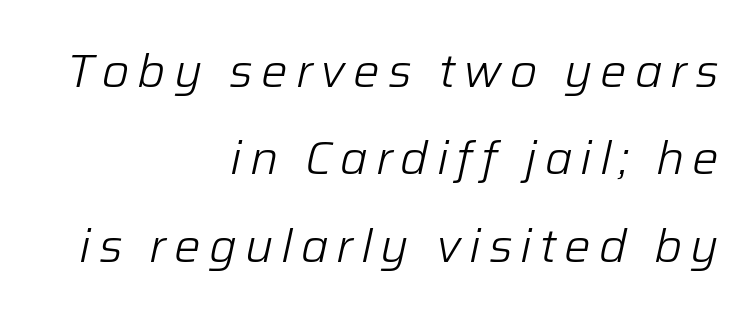
{"italic": "yes", "lean": "right", "slant_degrees": 12, "bold": "no", "weight": "light", "width": "normal", "stroke_contrast": "low", "x_height": "medium", "monospaced": "no", "underline": "no", "align": "right", "line_spacing_ratio": 1.86, "glyph_px": 47}
